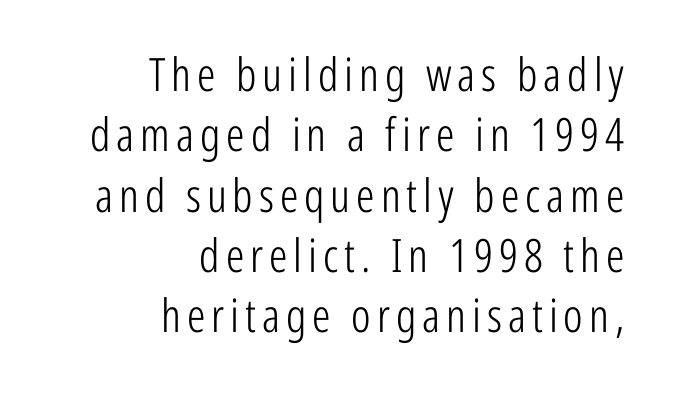
Check under the words: just untouched page. Leftover space on each line is placed entirely before the opening word. No chunkiness to these letters — they're not bold. The rendering shows plain stroke endings on the letterforms — a sans-serif design. Normally led — the rows are evenly, conventionally spaced. You could not count columns in this text — the font is proportionally spaced.
